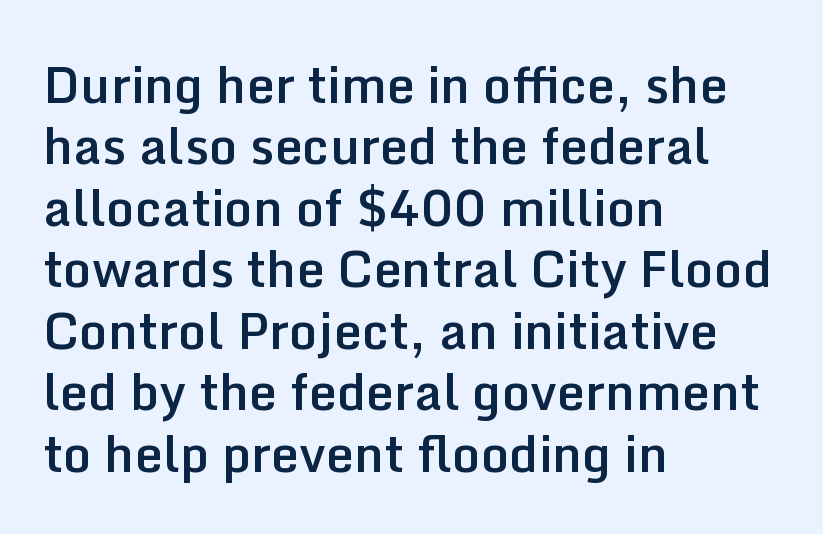
{"serif": "no", "italic": "no", "bold": "semi", "weight": "semibold", "width": "normal", "stroke_contrast": "low", "x_height": "medium", "monospaced": "no", "underline": "no", "align": "left", "line_spacing_ratio": 1.23, "letter_spacing": "normal", "letter_spacing_em": 0.0, "glyph_px": 50}
